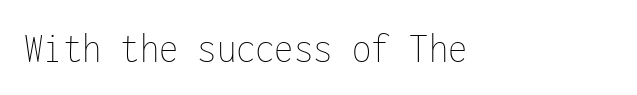
Q: Is the text bold? A: No.
Q: Is the text italic (slanted)? A: No, it is upright.
Q: Is the text underlined? A: No.
Q: Is the spacing between letters normal or unusually wide? A: Normal.
Q: Width (condensed, normal, or wide)? A: Condensed.
Q: Stroke contrast? A: Low.
Q: x-height? A: Medium.
Q: Monospaced? A: Yes.
